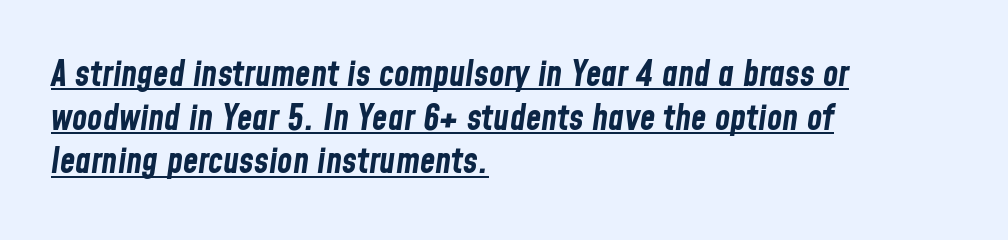
The image shows 35 px bold, condensed type, italic (leaning right); set left-aligned, normal line spacing (1.25x), normal letter spacing, underlined; low stroke contrast and a medium x-height.
